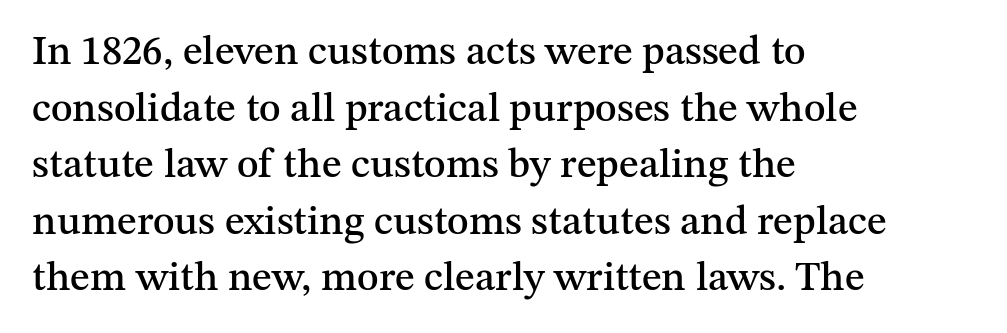
The specimen omits any rule beneath the text block's lines. The rag falls on the right side of this text block. The horizontal fit of the characters is conventional and even. The space between consecutive lines is moderate. Character widths vary here, with narrow letters taking less room than wide ones.
